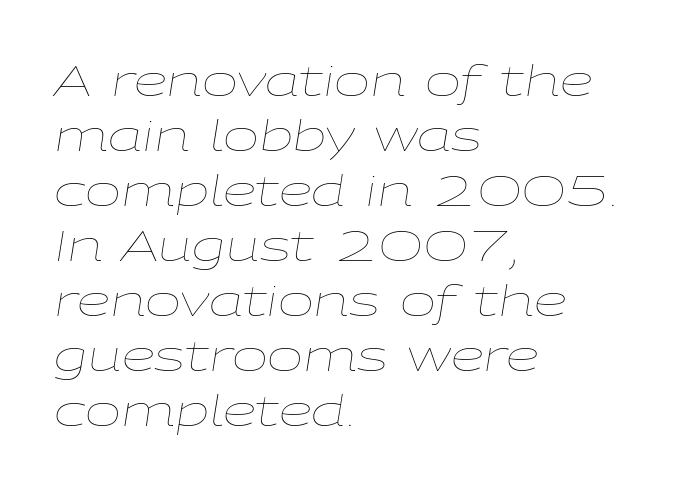
Q: Is the text bold? A: No.
Q: Is the text italic (slanted)? A: Yes, it leans right by about 9 degrees.
Q: Is the text underlined? A: No.
Q: How is the paragraph aligned? A: Left-aligned.
Q: Is the spacing between letters normal or unusually wide? A: Normal.
Q: Is the spacing between lines tight, normal or loose? A: Normal.
Q: Width (condensed, normal, or wide)? A: Wide.
Q: Stroke contrast? A: Low.
Q: x-height? A: Medium.
Q: Monospaced? A: No.
